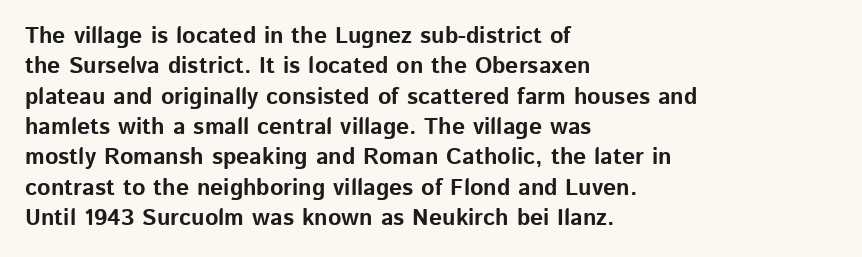
{"italic": "no", "bold": "yes", "underline": "no", "align": "left", "line_spacing": "normal", "line_spacing_ratio": 1.32, "letter_spacing": "normal", "letter_spacing_em": 0.0, "glyph_px": 23}
